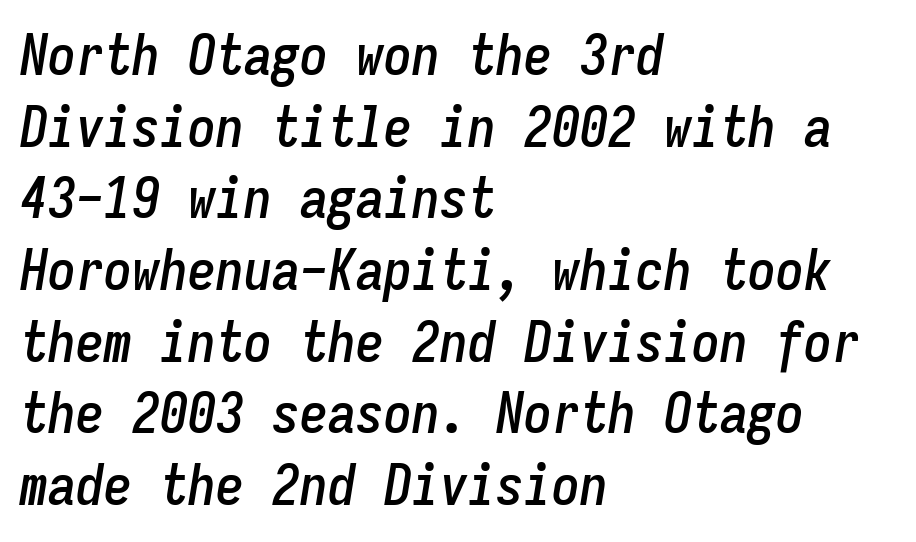
{"italic": "yes", "lean": "right", "slant_degrees": 9, "width": "condensed", "stroke_contrast": "low", "x_height": "medium", "monospaced": "yes", "underline": "no", "align": "left", "line_spacing": "normal", "line_spacing_ratio": 1.28, "letter_spacing": "normal", "letter_spacing_em": 0.0, "glyph_px": 56}
